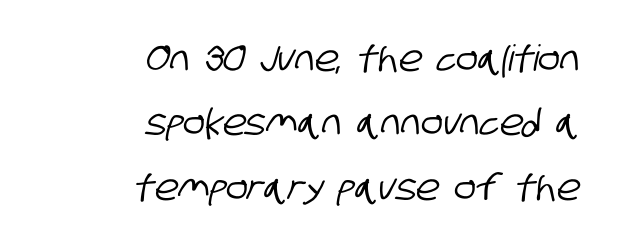
Q: Is the typeface a serif or a sans-serif typeface? A: Sans-serif.
Q: Is the text underlined? A: No.
Q: How is the paragraph aligned? A: Right-aligned.
Q: Is the spacing between letters normal or unusually wide? A: Normal.
Q: Width (condensed, normal, or wide)? A: Condensed.
Q: Stroke contrast? A: Low.
Q: x-height? A: Large.
Q: Monospaced? A: No.
